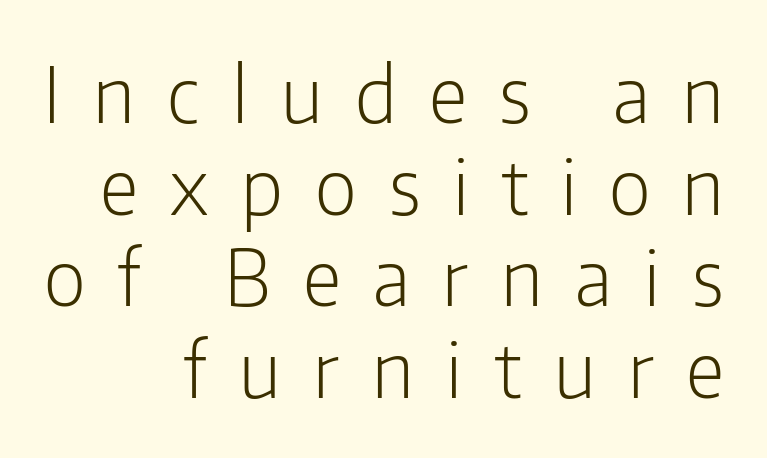
The image shows 77 px light, condensed sans-serif type, upright; set right-aligned, line spacing 1.19x, unusually wide letter spacing (+0.42 em), not underlined; low stroke contrast and a medium x-height.
